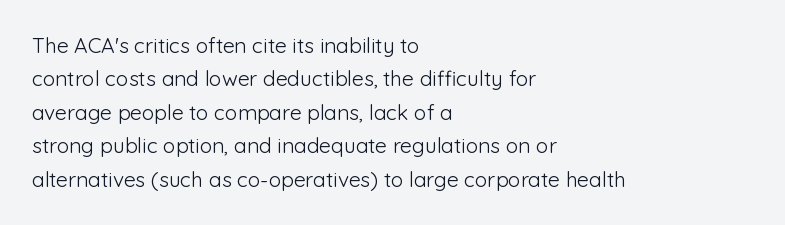
How would I describe the line gaps? Plain and ordinary. Weight: in the light-to-regular range. The type is set solid horizontally, with unmodified tracking. The lines are quadded left.
